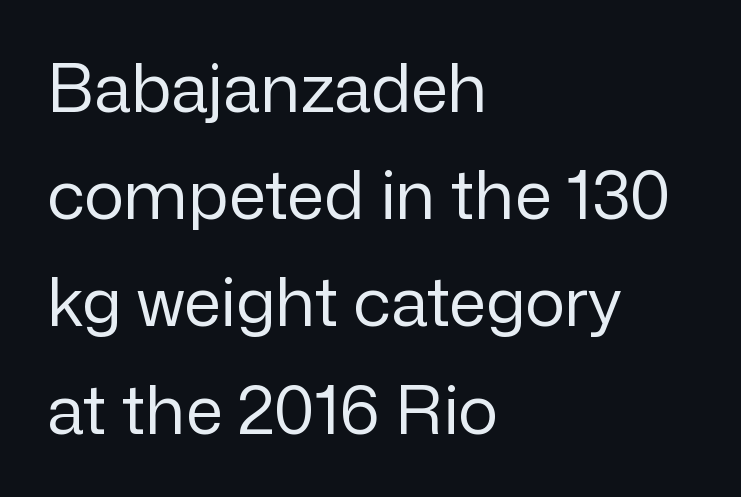
Each new line begins a customary step beneath the previous one. Rule under the text: the space is simply empty. When letters stand straight like this, we call the style roman or upright. Which margin do the lines hug? The left one — the right edge is uneven. Unlike a traditional serif, this face leaves its strokes unadorned. The weight would be labelled regular, book, light, or lighter still.
